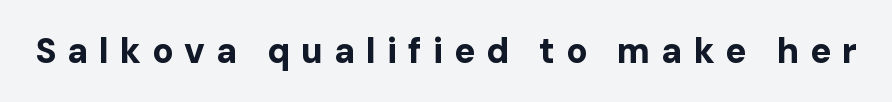
Display-style spreading of the glyphs; the letterfit is very open. Observe the absence of serifs on each vertical stroke in this sample. The passage shown is typed in a proportional face where columns would drift. Italic? Not at all — the glyphs are vertical. Glance below the letters and you will spot only blank space. Heft: maximum for text — a bold.
